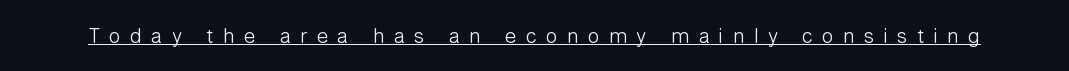
Q: Is the text bold? A: No.
Q: Is the text italic (slanted)? A: No, it is upright.
Q: Is the text underlined? A: Yes.
Q: Is the spacing between letters normal or unusually wide? A: Unusually wide.
